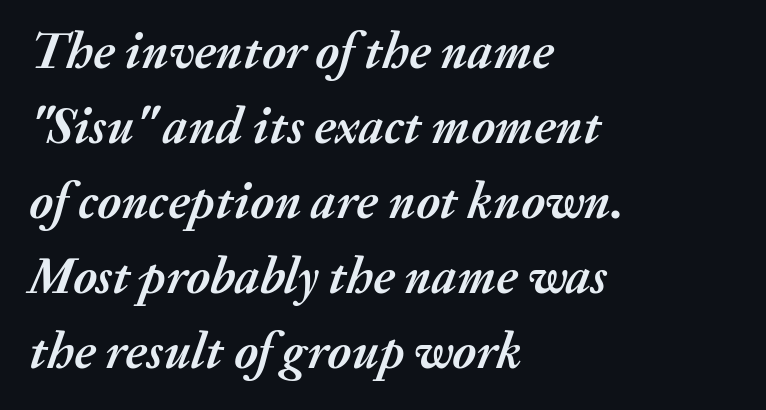
Q: Is the text bold? A: Yes.
Q: Is the text italic (slanted)? A: Yes, it leans right by about 20 degrees.
Q: Is the text underlined? A: No.
Q: How is the paragraph aligned? A: Left-aligned.
Q: Is the spacing between letters normal or unusually wide? A: Normal.
Q: Is the spacing between lines tight, normal or loose? A: Normal.
Q: Width (condensed, normal, or wide)? A: Normal.
Q: Stroke contrast? A: Medium.
Q: x-height? A: Medium.
Q: Monospaced? A: No.
